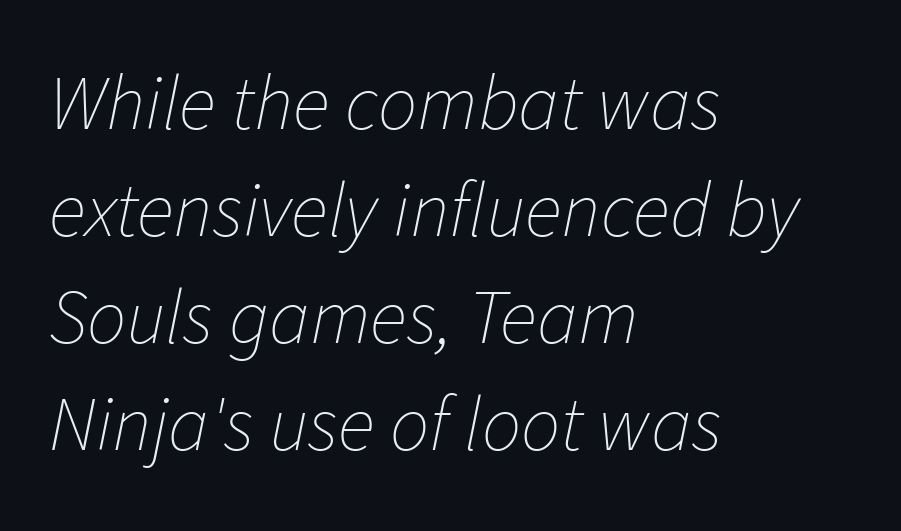
The rag falls on the right side of this text block. The strokes carry an ordinary text weight at most. Tracking here is standard; glyphs follow each other at the usual distance. Leading matches the norm, producing a regular column. Note the varied advance widths — an 'i' is clearly narrower than an 'm'. The gap between lines stays unmarked.
